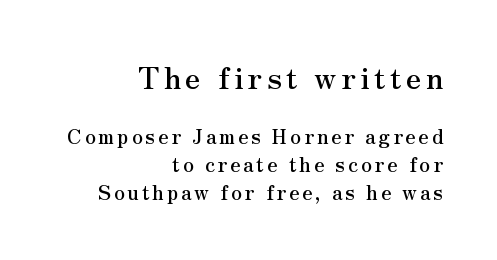
Observe the serifs anchoring each vertical stroke in this sample. Quick note: underline off. The more generous point size was reserved for the upper chunk. Is this a fixed-width face? No — the glyphs have proportional, varying widths. Leftover space on each line is placed entirely before the opening word. A normal amount of white space separates one row of letters from the next.
